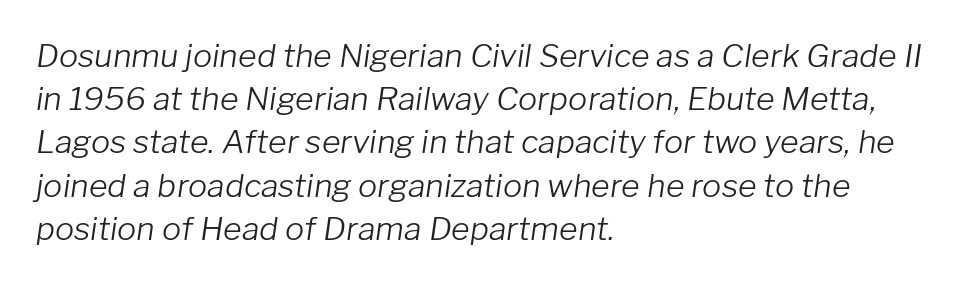
If you measured baseline to baseline, you'd find a middling distance. Spacing verdict: proportional, widths tailored to each character. Rendered with sloped, italic letterforms. Notice how the passage keeps a crisp vertical edge on the left only. The strokes are not fattened; the text isn't bold.
